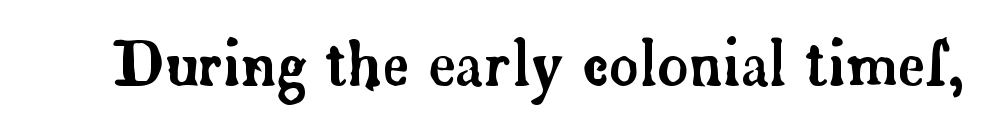
Q: Is the text italic (slanted)? A: No, it is upright.
Q: Is the typeface a serif or a sans-serif typeface? A: Serif.
Q: Is the text underlined? A: No.
Q: Is the spacing between letters normal or unusually wide? A: Normal.
Q: Width (condensed, normal, or wide)? A: Normal.
Q: Stroke contrast? A: Low.
Q: x-height? A: Small.
Q: Monospaced? A: No.
